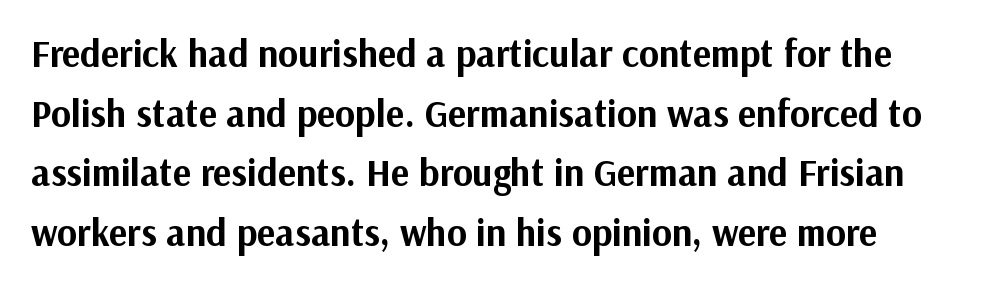
Nope, no serifs anywhere on these letters. Does the lettering tilt? It doesn't — this is upright. The rendering uses a bold face; every stroke is thick and dark. Successive baselines arrive at the customary interval. Default kerning and tracking; the words read as compact shapes.
